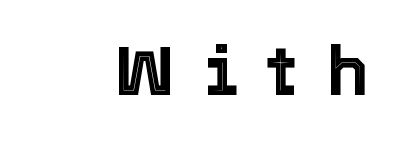
Q: Is the text italic (slanted)? A: No, it is upright.
Q: Is the text underlined? A: No.
Q: Is the spacing between letters normal or unusually wide? A: Unusually wide.
Q: Width (condensed, normal, or wide)? A: Normal.
Q: x-height? A: Medium.
Q: Monospaced? A: No.
